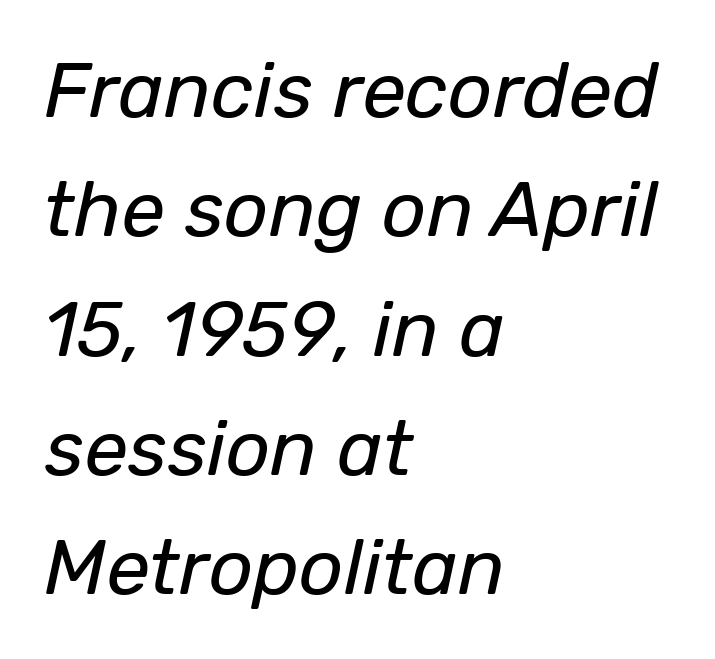
Q: Is the text bold? A: No.
Q: Is the text italic (slanted)? A: Yes, it leans right by about 12 degrees.
Q: Is the text underlined? A: No.
Q: How is the paragraph aligned? A: Left-aligned.
Q: Is the spacing between letters normal or unusually wide? A: Normal.
Q: Is the spacing between lines tight, normal or loose? A: Normal.
Q: Width (condensed, normal, or wide)? A: Normal.
Q: Stroke contrast? A: Low.
Q: x-height? A: Medium.
Q: Monospaced? A: No.
